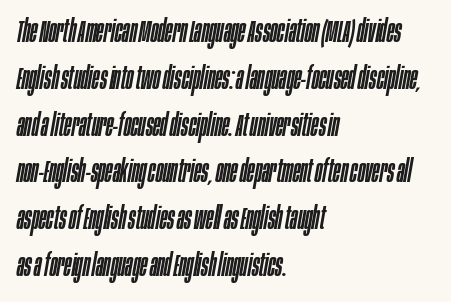
Q: Is the text italic (slanted)? A: Yes, it leans right by about 10 degrees.
Q: Is the text underlined? A: No.
Q: How is the paragraph aligned? A: Left-aligned.
Q: Is the spacing between letters normal or unusually wide? A: Normal.
Q: Is the spacing between lines tight, normal or loose? A: Normal.
Q: Width (condensed, normal, or wide)? A: Condensed.
Q: Stroke contrast? A: Low.
Q: x-height? A: Large.
Q: Monospaced? A: No.
